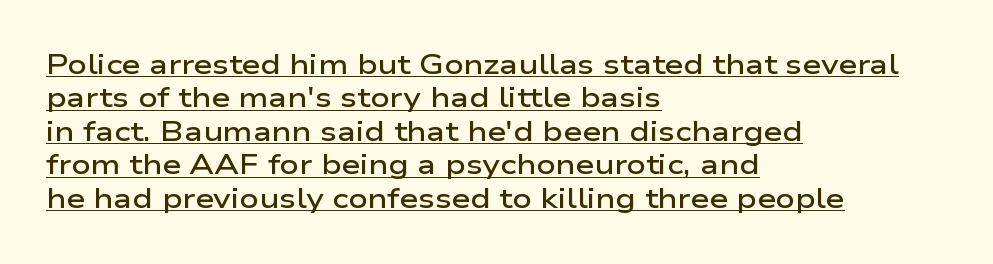
The image shows 27 px text type, upright; set left-aligned, line spacing 1.24x, normal letter spacing, underlined.
